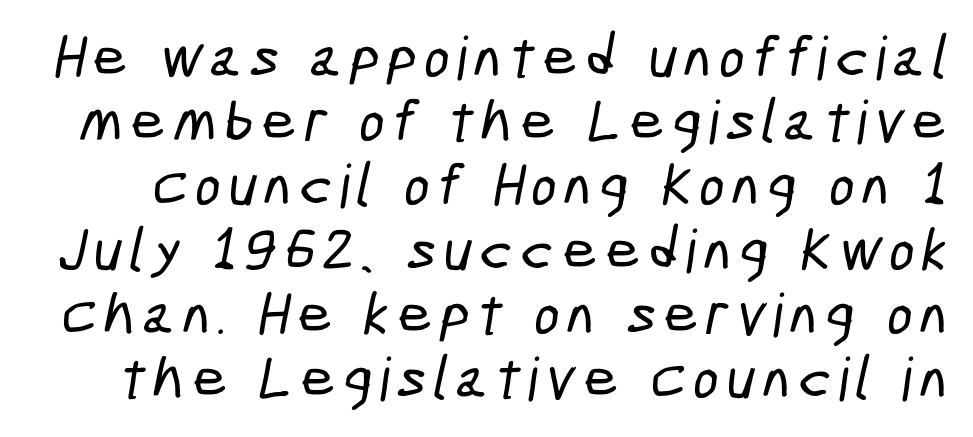
Looks like regular typesetting: each glyph gets only the width it needs. The font family rendered here belongs to the sans-serif group. The space between consecutive lines is stingy. The area under the type is left untouched.
